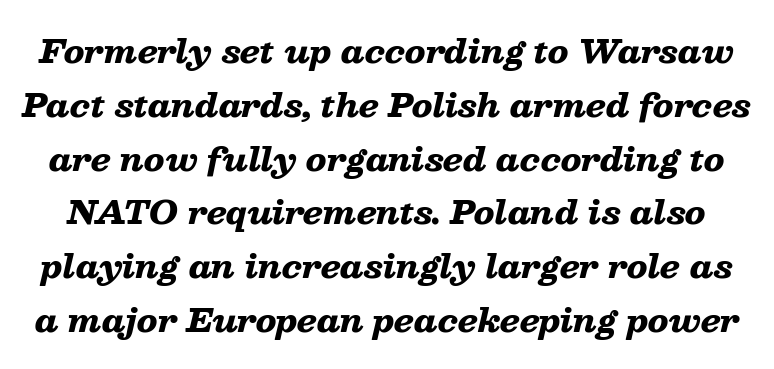
{"italic": "yes", "lean": "right", "slant_degrees": 13, "bold": "yes", "weight": "heavy", "width": "wide", "stroke_contrast": "low", "x_height": "medium", "monospaced": "no", "underline": "no", "line_spacing": "normal", "line_spacing_ratio": 1.68, "letter_spacing": "normal", "letter_spacing_em": 0.0, "glyph_px": 32}
